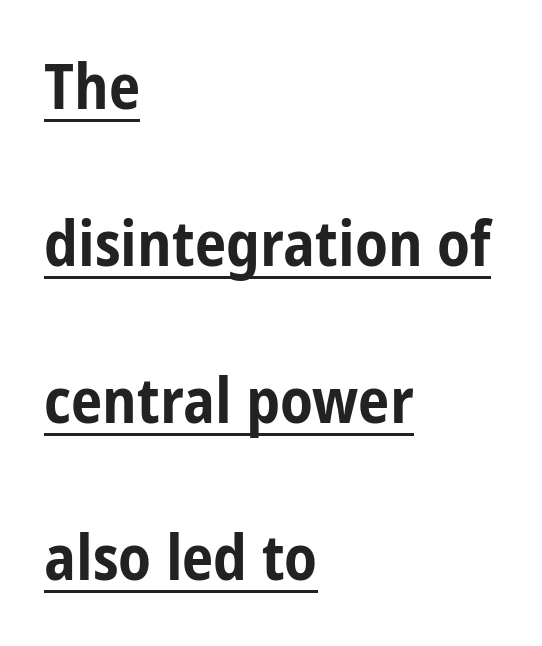
The image shows 63 px bold, condensed sans-serif type, upright; set left-aligned, loose line spacing (2.49x), normal letter spacing, underlined; low stroke contrast and a medium x-height.
